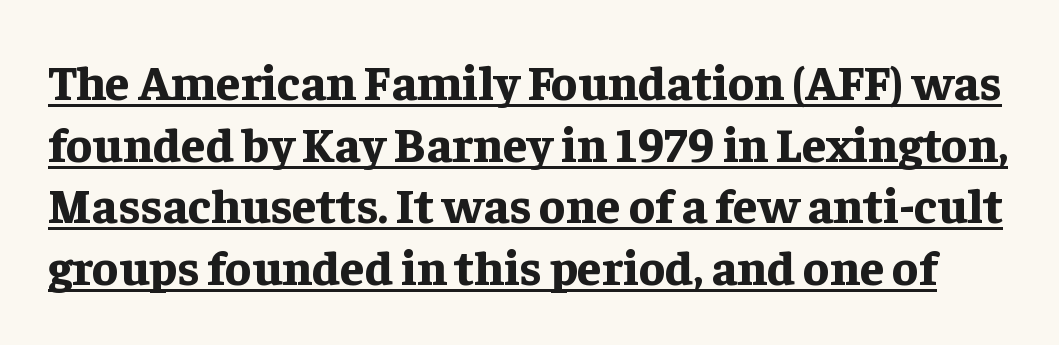
{"serif": "yes", "italic": "no", "bold": "yes", "weight": "bold", "width": "normal", "stroke_contrast": "low", "x_height": "medium", "monospaced": "no", "underline": "yes", "line_spacing": "normal", "line_spacing_ratio": 1.26, "letter_spacing": "normal", "letter_spacing_em": 0.0, "glyph_px": 49}
